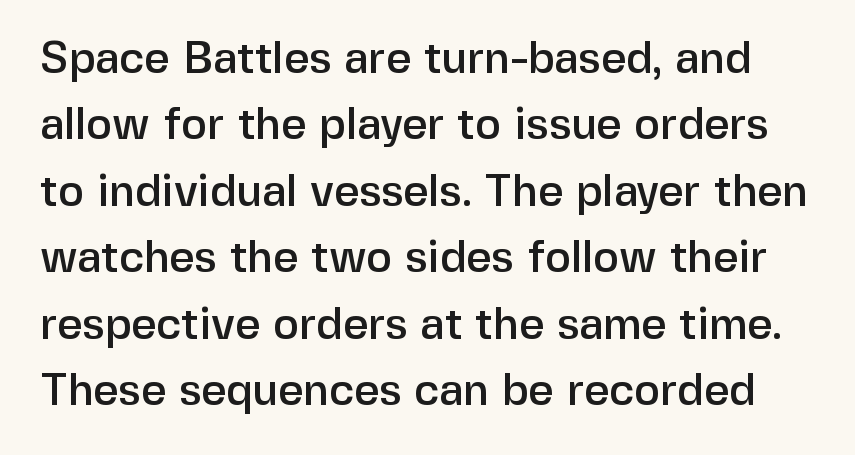
Q: Is the text italic (slanted)? A: No, it is upright.
Q: Is the typeface a serif or a sans-serif typeface? A: Sans-serif.
Q: Is the text underlined? A: No.
Q: Is the spacing between letters normal or unusually wide? A: Normal.
Q: Is the spacing between lines tight, normal or loose? A: Normal.
Q: Width (condensed, normal, or wide)? A: Normal.
Q: Stroke contrast? A: Low.
Q: x-height? A: Medium.
Q: Monospaced? A: No.
